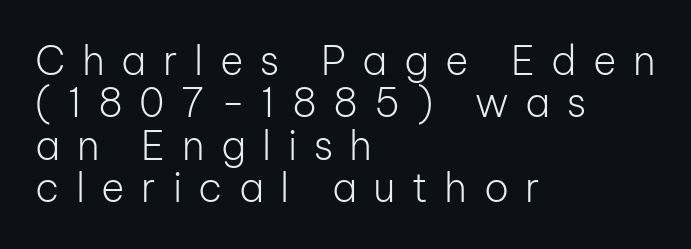
Q: Is the text bold? A: No.
Q: Is the text italic (slanted)? A: No, it is upright.
Q: Is the typeface a serif or a sans-serif typeface? A: Sans-serif.
Q: Is the text underlined? A: No.
Q: How is the paragraph aligned? A: Left-aligned.
Q: Is the spacing between letters normal or unusually wide? A: Unusually wide.
Q: Is the spacing between lines tight, normal or loose? A: Tight.
Q: Width (condensed, normal, or wide)? A: Normal.
Q: Stroke contrast? A: Low.
Q: x-height? A: Medium.
Q: Monospaced? A: No.
